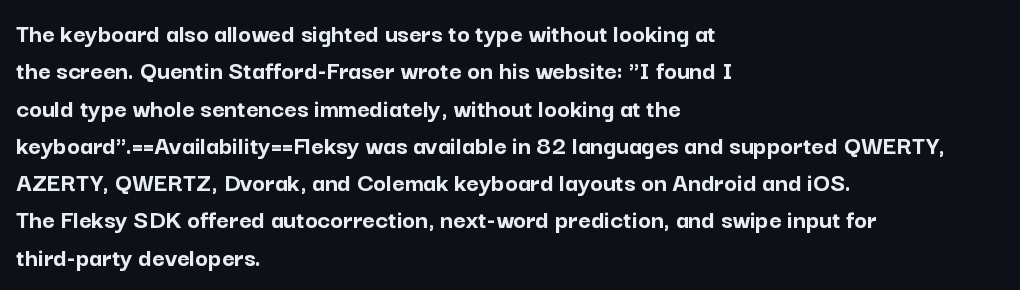
{"italic": "no", "bold": "yes", "underline": "no", "align": "left", "line_spacing": "normal", "line_spacing_ratio": 1.38, "letter_spacing": "normal", "letter_spacing_em": 0.0, "glyph_px": 27}
